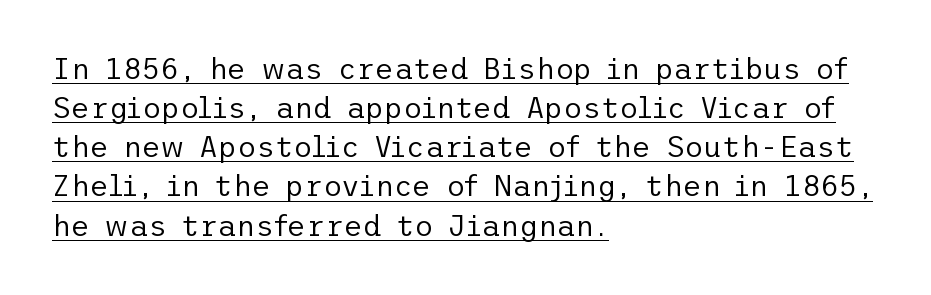
The image shows 29 px regular-weight sans-serif type, upright; set left-aligned, normal line spacing (1.35x), normal letter spacing, underlined; low stroke contrast and a medium x-height.
